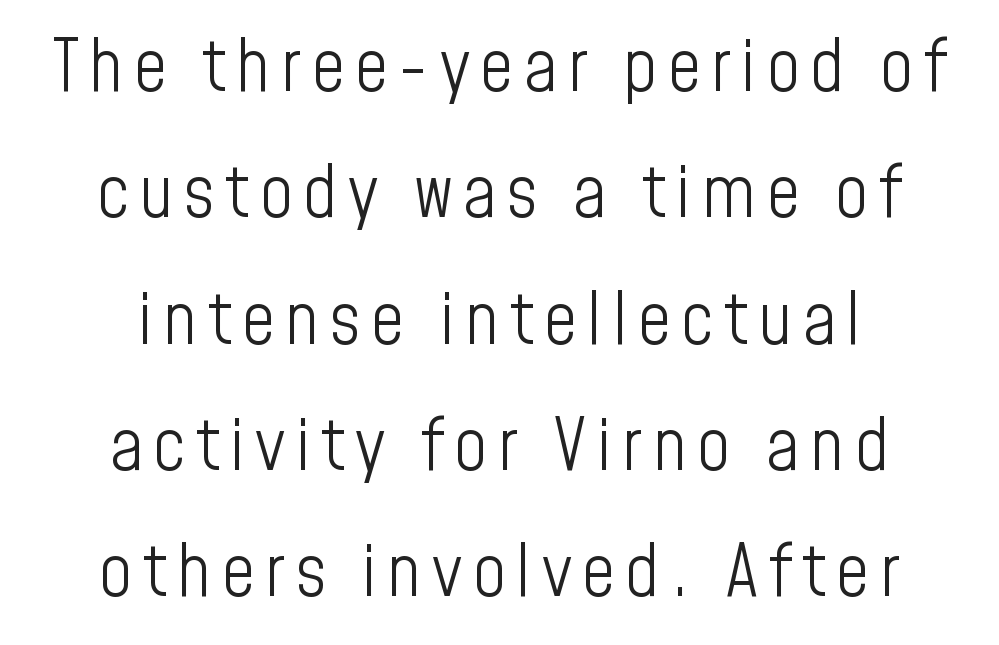
Q: Is the text bold? A: No.
Q: Is the text italic (slanted)? A: No, it is upright.
Q: Is the typeface a serif or a sans-serif typeface? A: Sans-serif.
Q: Is the text underlined? A: No.
Q: How is the paragraph aligned? A: Centered.
Q: Width (condensed, normal, or wide)? A: Condensed.
Q: Stroke contrast? A: Low.
Q: x-height? A: Medium.
Q: Monospaced? A: No.
